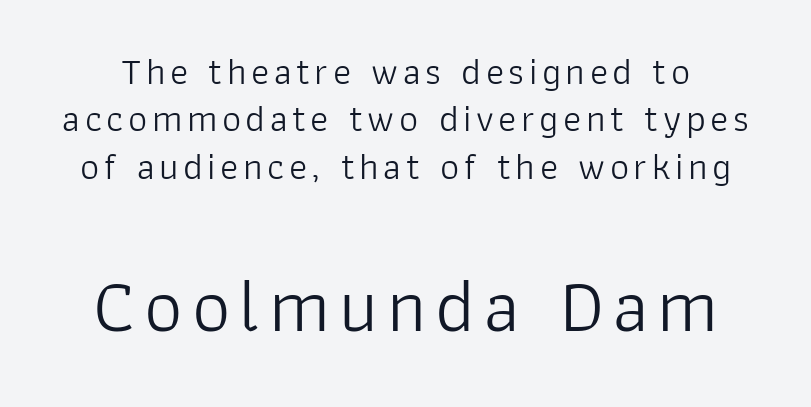
{"serif": "no", "italic": "no", "bold": "no", "weight": "light", "width": "normal", "stroke_contrast": "low", "x_height": "medium", "monospaced": "no", "underline": "no", "line_spacing": "normal", "line_spacing_ratio": 1.25, "larger_block": "second", "size_ratio": 2.0, "glyph_px": 76}
